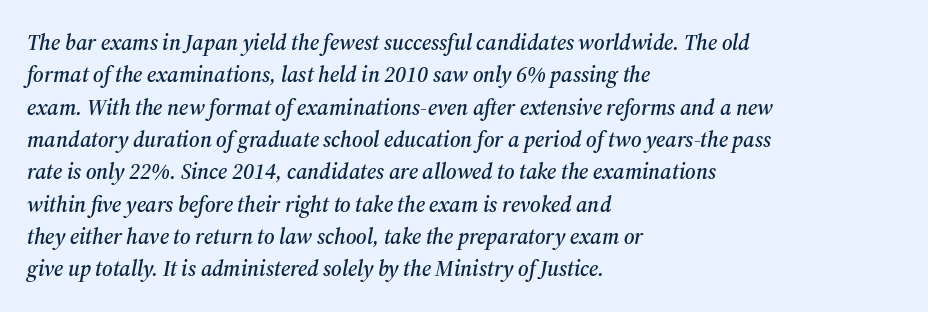
The image shows 22 px text type, italic (leaning right); set left-aligned, normal line spacing (1.47x), normal letter spacing, not underlined.
